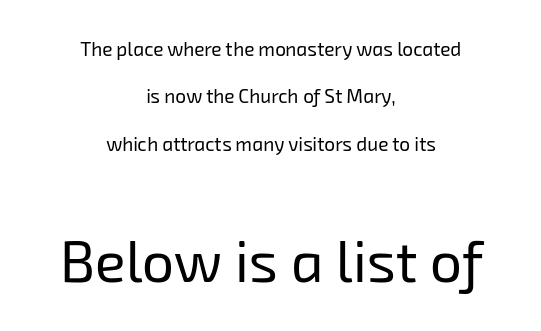
{"serif": "no", "bold": "no", "weight": "regular", "width": "normal", "stroke_contrast": "low", "x_height": "medium", "monospaced": "no", "underline": "no", "align": "center", "line_spacing": "loose", "line_spacing_ratio": 2.49, "letter_spacing": "normal", "letter_spacing_em": 0.0, "larger_block": "second", "size_ratio": 3.0, "glyph_px": 57}
